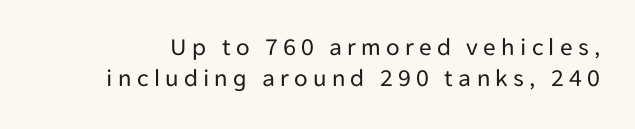
{"italic": "no", "bold": "no", "underline": "no", "line_spacing": "normal", "line_spacing_ratio": 1.25, "letter_spacing": "wide", "letter_spacing_em": 0.21, "glyph_px": 25}
